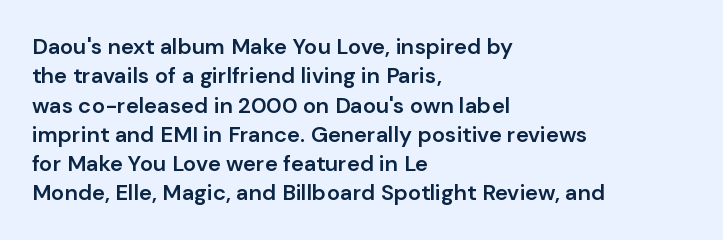
The image shows 22 px text type, upright; set left-aligned, normal line spacing (1.33x), normal letter spacing, not underlined.
